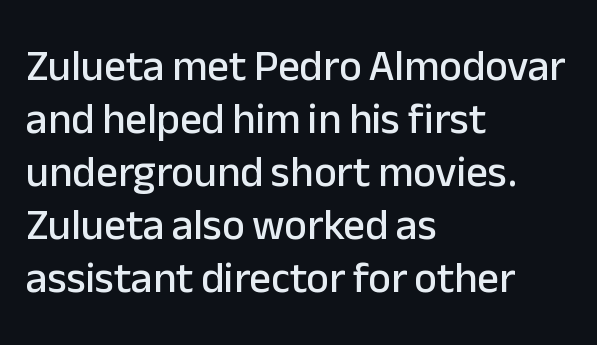
{"serif": "no", "italic": "no", "width": "normal", "stroke_contrast": "low", "x_height": "medium", "monospaced": "no", "underline": "no", "align": "left", "line_spacing_ratio": 1.23, "letter_spacing": "normal", "letter_spacing_em": 0.0, "glyph_px": 43}
